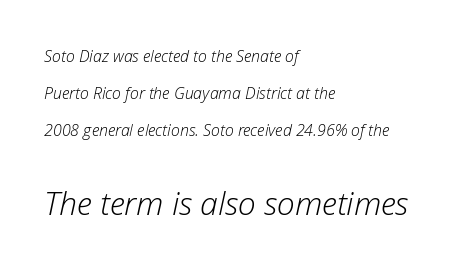
Q: Is the text bold? A: No.
Q: Is the text italic (slanted)? A: Yes, it leans right by about 12 degrees.
Q: Is the text underlined? A: No.
Q: How is the paragraph aligned? A: Left-aligned.
Q: Is the spacing between letters normal or unusually wide? A: Normal.
Q: Is the spacing between lines tight, normal or loose? A: Loose.
Q: Which block of text is set in a larger size, the first (top) or the second (bottom)? A: The second (bottom) one.
Q: Width (condensed, normal, or wide)? A: Normal.
Q: Stroke contrast? A: Low.
Q: x-height? A: Medium.
Q: Monospaced? A: No.
